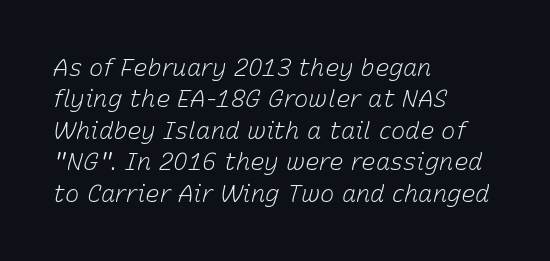
Q: Is the text bold? A: No.
Q: Is the text italic (slanted)? A: Yes, it leans right by about 15 degrees.
Q: Is the text underlined? A: No.
Q: How is the paragraph aligned? A: Left-aligned.
Q: Is the spacing between letters normal or unusually wide? A: Normal.
Q: Is the spacing between lines tight, normal or loose? A: Normal.
